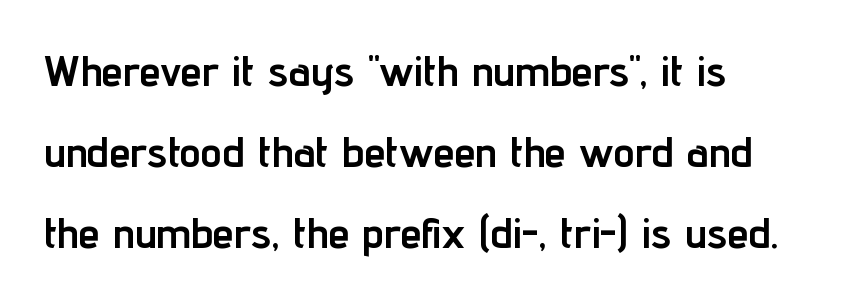
The image shows 43 px semibold, condensed sans-serif type, upright; set left-aligned, line spacing 1.88x, normal letter spacing, not underlined; low stroke contrast and a medium x-height.
